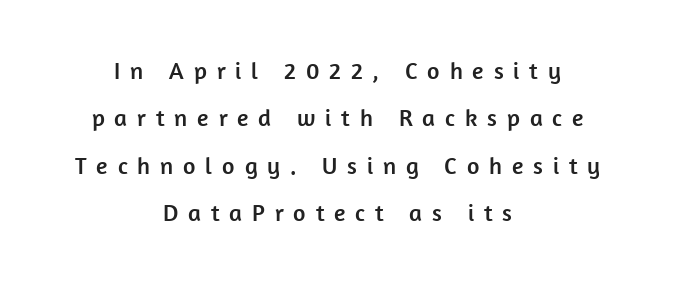
Neither beginnings nor endings align; midpoints do. Underlining? Definitely not there. The block of text is sparse from top to bottom, with ample space between rows. Upright lettering throughout. Students, note that the glyphs here are deliberately spaced far apart.
